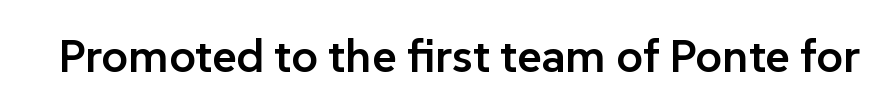
{"serif": "no", "italic": "no", "bold": "semi", "weight": "semibold", "width": "normal", "stroke_contrast": "low", "x_height": "medium", "monospaced": "no", "underline": "no", "letter_spacing": "normal", "letter_spacing_em": 0.0, "glyph_px": 47}
